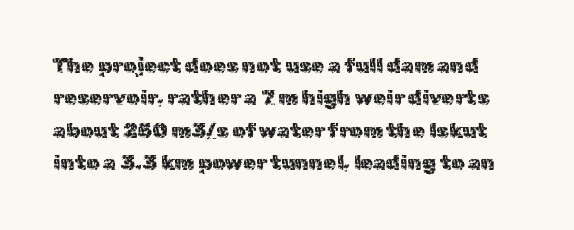
Does extra space separate the letters? No, they use regular spacing. Posture: straight, roman, zero tilt. A quiet, ordinary-to-light weight characterises the typeface. Honestly, the row spacing looks completely unremarkable. The space directly below the letters is spotless.
